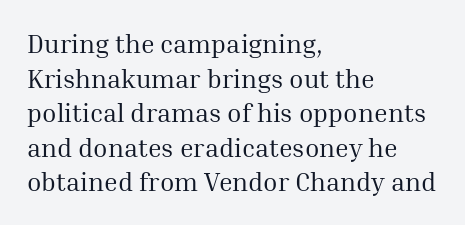
Q: Is the text bold? A: No.
Q: Is the text italic (slanted)? A: No, it is upright.
Q: Is the text underlined? A: No.
Q: How is the paragraph aligned? A: Left-aligned.
Q: Is the spacing between letters normal or unusually wide? A: Normal.
Q: Is the spacing between lines tight, normal or loose? A: Normal.
